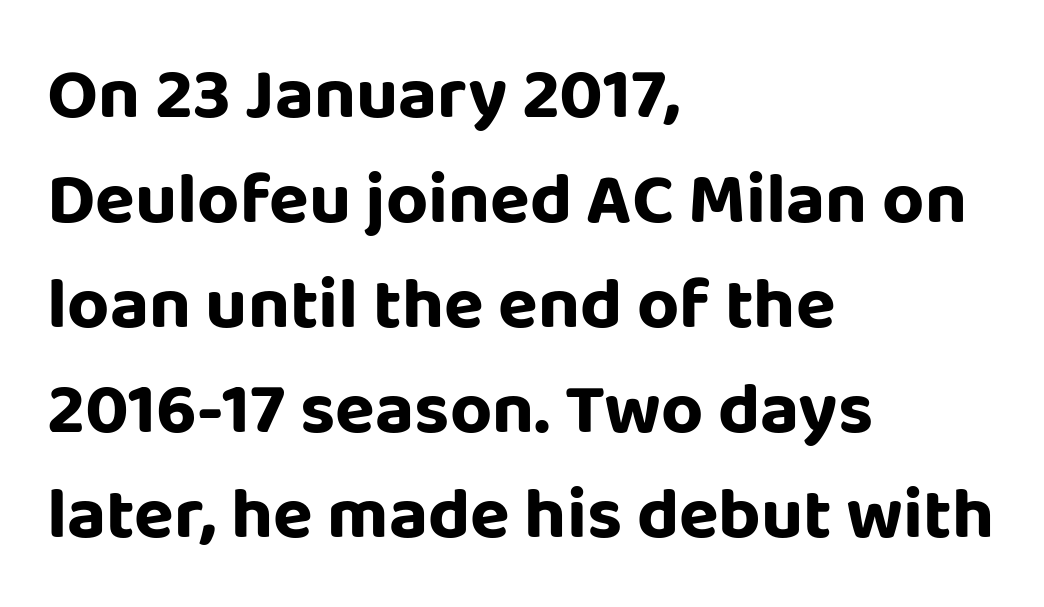
{"serif": "no", "italic": "no", "width": "normal", "stroke_contrast": "low", "x_height": "large", "monospaced": "no", "underline": "no", "align": "left", "line_spacing": "normal", "line_spacing_ratio": 1.44, "letter_spacing": "normal", "letter_spacing_em": 0.0, "glyph_px": 73}
